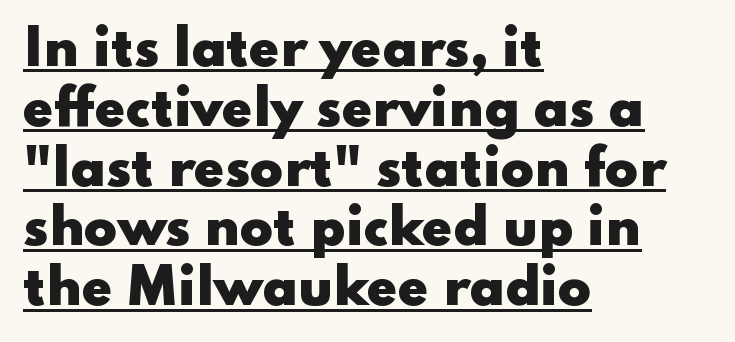
Nope, not italic — everything's standing straight. In terms of letterform style, serifs are entirely absent. The glyphs are accompanied by a horizontal stroke just below them. Note the varied advance widths — an 'i' is clearly narrower than an 'm'.
